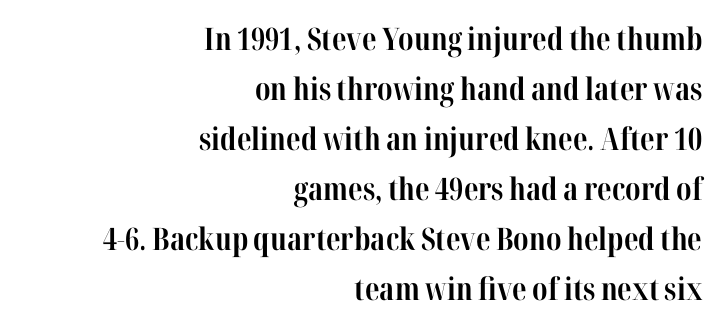
Q: Is the text bold? A: Yes.
Q: Is the text italic (slanted)? A: No, it is upright.
Q: Is the typeface a serif or a sans-serif typeface? A: Serif.
Q: Is the text underlined? A: No.
Q: How is the paragraph aligned? A: Right-aligned.
Q: Is the spacing between letters normal or unusually wide? A: Normal.
Q: Is the spacing between lines tight, normal or loose? A: Normal.
Q: Width (condensed, normal, or wide)? A: Condensed.
Q: Stroke contrast? A: High.
Q: x-height? A: Medium.
Q: Monospaced? A: No.
